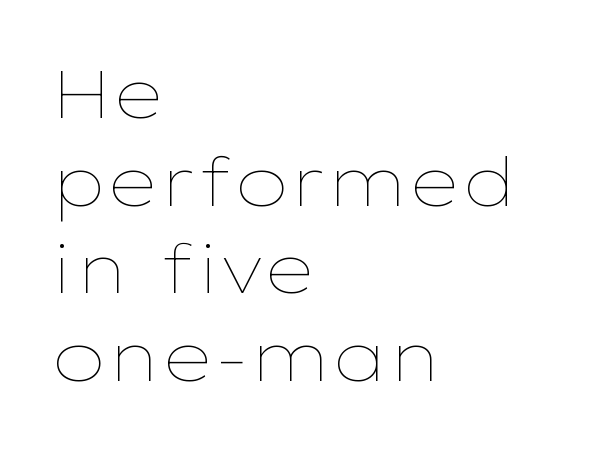
{"italic": "no", "bold": "no", "weight": "thin", "width": "wide", "stroke_contrast": "low", "x_height": "medium", "monospaced": "no", "underline": "no", "align": "left", "line_spacing": "normal", "line_spacing_ratio": 1.29, "letter_spacing": "normal", "letter_spacing_em": 0.0, "glyph_px": 68}
